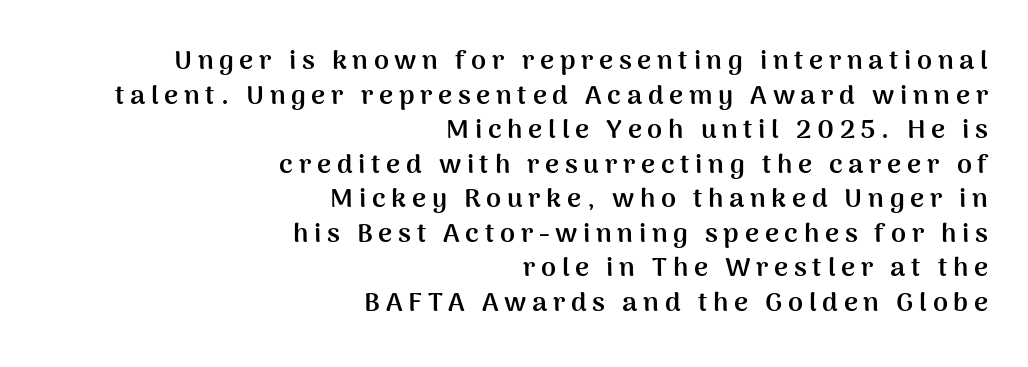
Whoever set this chose a conventional vertical rhythm. Stroke thickness is high; the sample reads as a true bold. The horizontal fit of the characters is loose and conspicuously gappy. Just letters on the line, the space beneath them empty. Which margin do the lines hug? The right one — the left edge is uneven. Quick note: not italic, upright.
